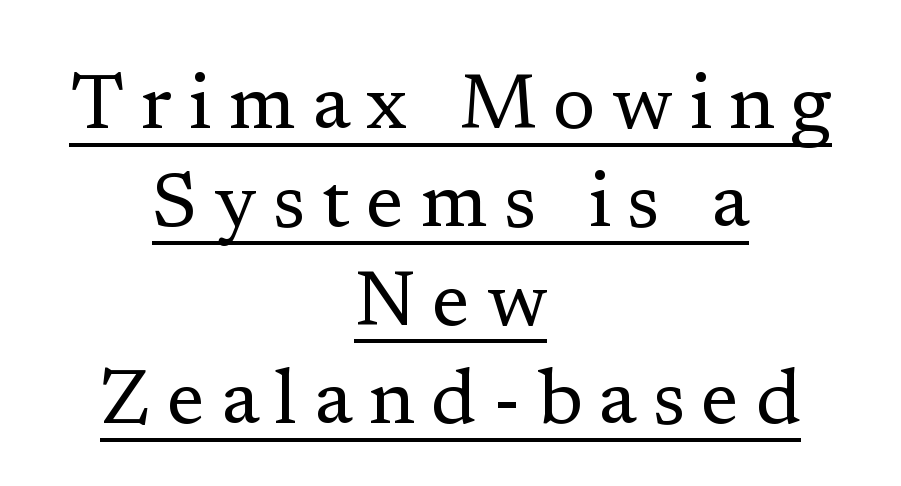
The letters look calm and open, with moderate or lighter stems. Looks like regular typesetting: each glyph gets only the width it needs. The paragraph has two soft edges and a firm central axis. The type is letterspaced generously, with wide tracking. Underlining? Definitely there. The designer left line spacing at the default.
